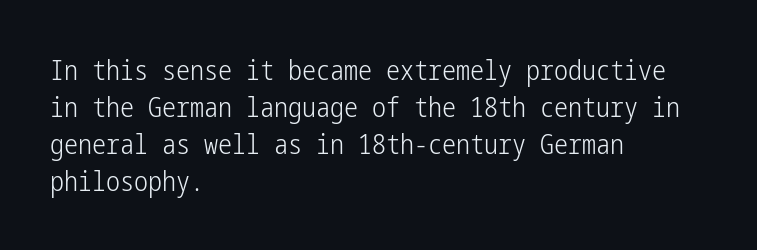
The image shows 28 px light, condensed sans-serif type, upright; set left-aligned, normal line spacing (1.32x), normal letter spacing, not underlined; low stroke contrast and a medium x-height.
